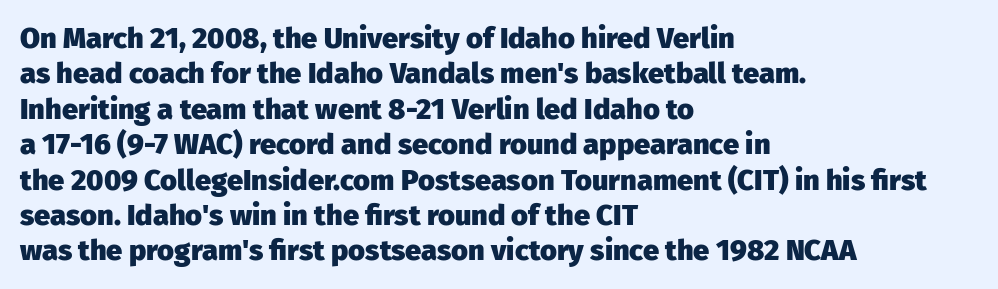
Typographically, this falls in the sans-serif category. Proportional: the letters do not fall into vertical columns. The space beneath each line is pristine and unruled. The rendering anchors every line to the left-hand side. The letters stand straight up with perfectly vertical stems.
